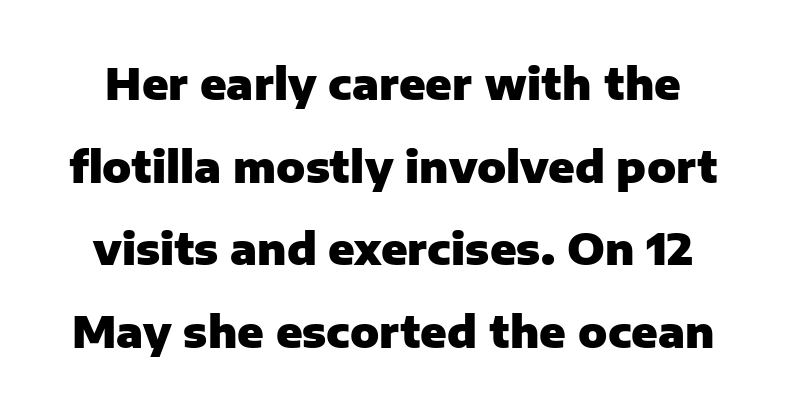
{"serif": "no", "italic": "no", "bold": "yes", "weight": "heavy", "width": "normal", "stroke_contrast": "low", "x_height": "medium", "monospaced": "no", "underline": "no", "line_spacing": "loose", "line_spacing_ratio": 1.92, "letter_spacing": "normal", "letter_spacing_em": 0.0, "glyph_px": 43}
